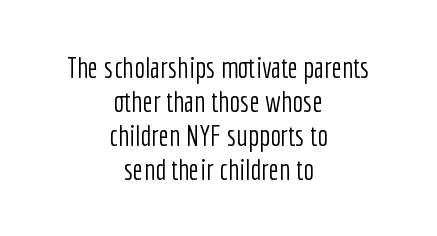
Every row of glyphs is offset so its center matches the block's center. Is this a fixed-width face? No — the glyphs have proportional, varying widths. Designer's note — italics off, roman on. Are there feet on the stems? There aren't — it's a sans.
